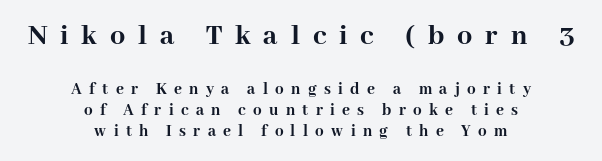
Look at the bottom of the vertical strokes: they flare into serifs here. Spacing between characters has been opened up far beyond the box default. This is heavy type, rendered in bold. The lettering holds an erect, upright posture throughout. This sample is center-justified, so both line endings float freely. Looks like regular typesetting: each glyph gets only the width it needs.
